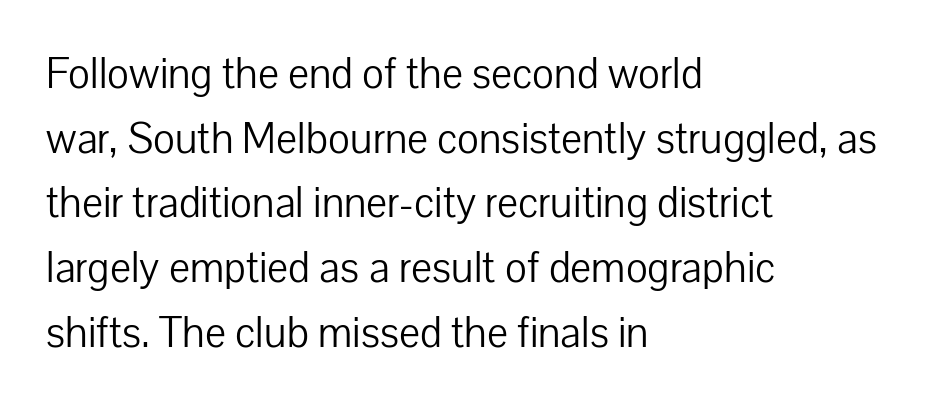
The image shows 42 px light sans-serif type, upright; set left-aligned, normal line spacing (1.54x), normal letter spacing, not underlined; low stroke contrast and a medium x-height.
